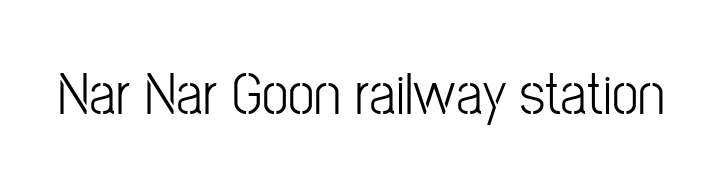
Q: Is the text bold? A: No.
Q: Is the text italic (slanted)? A: No, it is upright.
Q: Is the typeface a serif or a sans-serif typeface? A: Sans-serif.
Q: Is the text underlined? A: No.
Q: Is the spacing between letters normal or unusually wide? A: Normal.
Q: Width (condensed, normal, or wide)? A: Condensed.
Q: Stroke contrast? A: Low.
Q: x-height? A: Medium.
Q: Monospaced? A: No.
